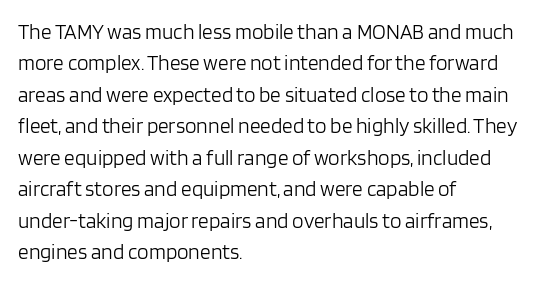
The image shows 21 px text type, upright; set left-aligned, normal line spacing (1.5x), normal letter spacing, not underlined.
